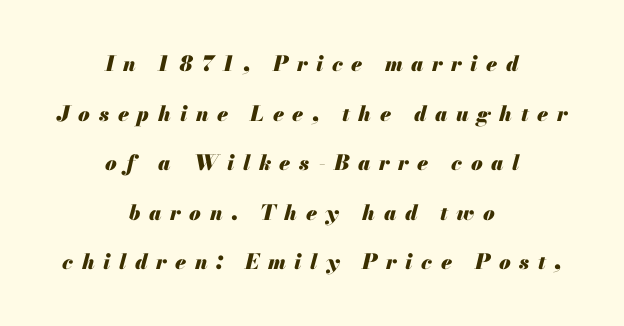
Q: Is the text bold? A: Yes.
Q: Is the text italic (slanted)? A: Yes, it leans right by about 13 degrees.
Q: Is the text underlined? A: No.
Q: How is the paragraph aligned? A: Centered.
Q: Is the spacing between letters normal or unusually wide? A: Unusually wide.
Q: Is the spacing between lines tight, normal or loose? A: Loose.
